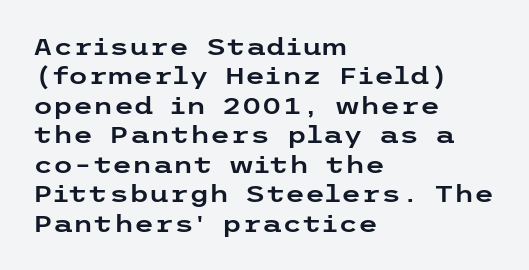
Q: Is the text italic (slanted)? A: No, it is upright.
Q: Is the text underlined? A: No.
Q: How is the paragraph aligned? A: Left-aligned.
Q: Is the spacing between letters normal or unusually wide? A: Normal.
Q: Is the spacing between lines tight, normal or loose? A: Normal.
